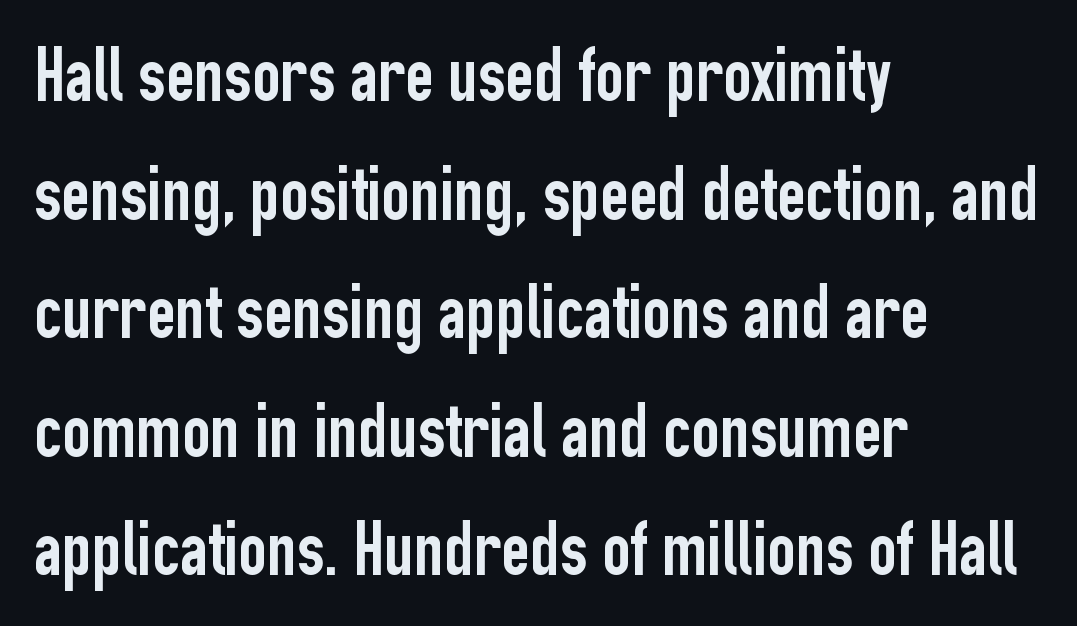
{"serif": "no", "italic": "no", "width": "condensed", "stroke_contrast": "low", "x_height": "medium", "monospaced": "no", "underline": "no", "align": "left", "line_spacing": "normal", "line_spacing_ratio": 1.52, "letter_spacing": "normal", "letter_spacing_em": 0.0, "glyph_px": 78}
